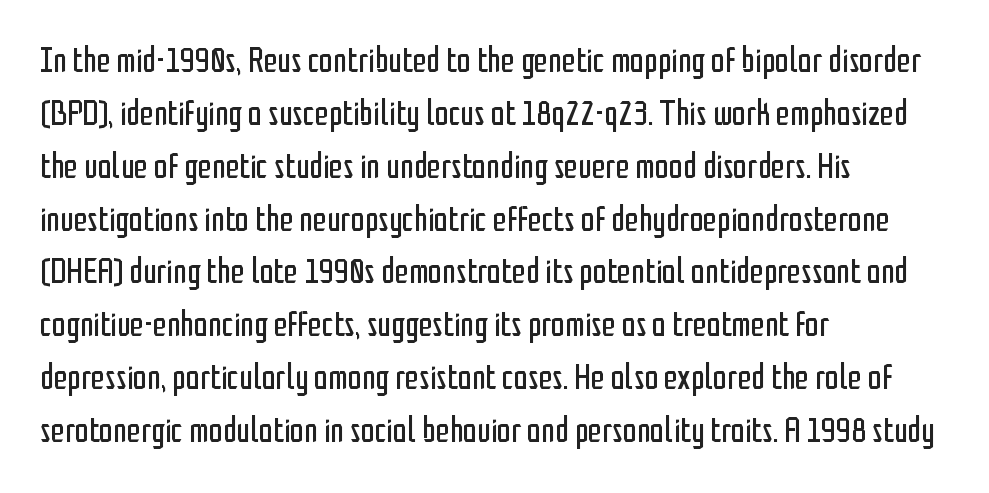
The typography opts for an upright posture over an oblique one. Looks like regular typesetting: each glyph gets only the width it needs. Layout note: lines flush left. A typesetter would label this face a sans. Baseline-to-baseline distance is the conventional proportion of letter height.
